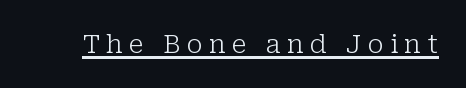
Q: Is the text bold? A: No.
Q: Is the text italic (slanted)? A: No, it is upright.
Q: Is the text underlined? A: Yes.
Q: Is the spacing between letters normal or unusually wide? A: Unusually wide.
